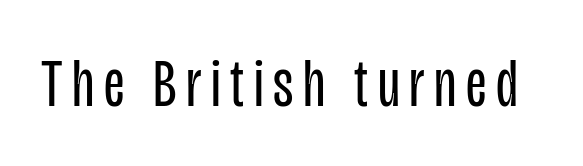
The image shows 69 px regular-weight, condensed sans-serif type, upright; set not underlined; low stroke contrast and a large x-height.
